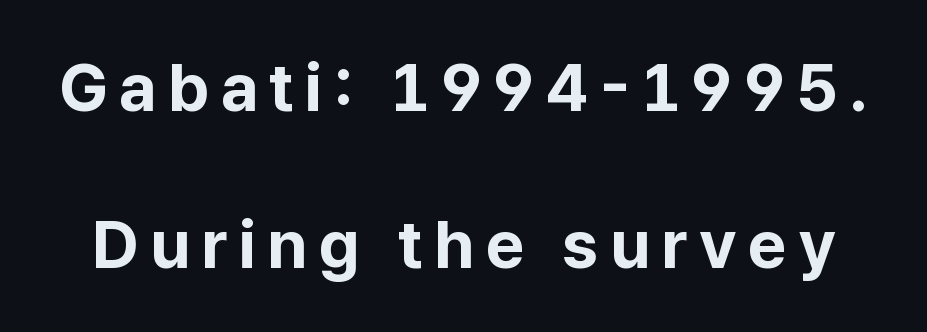
{"serif": "no", "italic": "no", "bold": "yes", "weight": "bold", "width": "normal", "stroke_contrast": "low", "x_height": "medium", "monospaced": "no", "underline": "no", "line_spacing": "loose", "line_spacing_ratio": 2.34, "glyph_px": 67}
